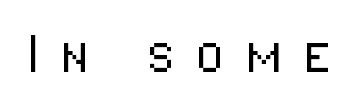
Q: Is the text bold? A: No.
Q: Is the text italic (slanted)? A: No, it is upright.
Q: Is the typeface a serif or a sans-serif typeface? A: Sans-serif.
Q: Is the text underlined? A: No.
Q: Is the spacing between letters normal or unusually wide? A: Unusually wide.
Q: Width (condensed, normal, or wide)? A: Condensed.
Q: Stroke contrast? A: Low.
Q: x-height? A: Medium.
Q: Monospaced? A: No.
